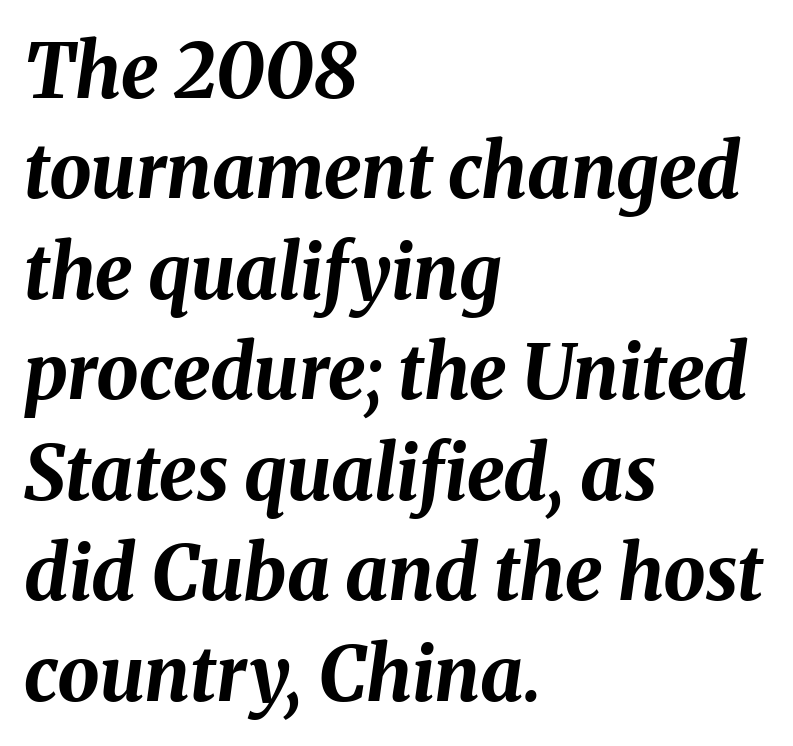
The image shows 75 px bold type, italic (leaning right); set left-aligned, normal line spacing (1.34x), normal letter spacing, not underlined; medium stroke contrast and a medium x-height.
